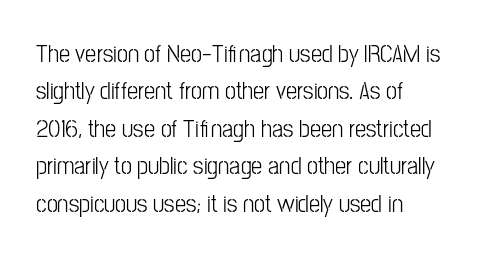
Q: Is the text bold? A: No.
Q: Is the text italic (slanted)? A: No, it is upright.
Q: Is the text underlined? A: No.
Q: Is the spacing between letters normal or unusually wide? A: Normal.
Q: Is the spacing between lines tight, normal or loose? A: Normal.
